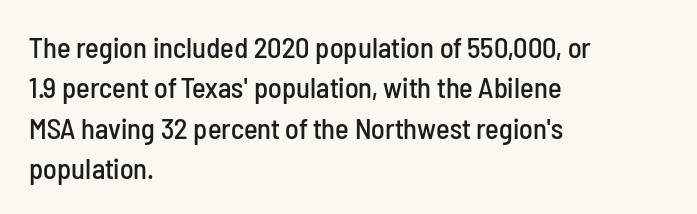
The image shows 29 px condensed sans-serif type, upright; set left-aligned, normal line spacing (1.39x), normal letter spacing, not underlined; low stroke contrast and a medium x-height.
